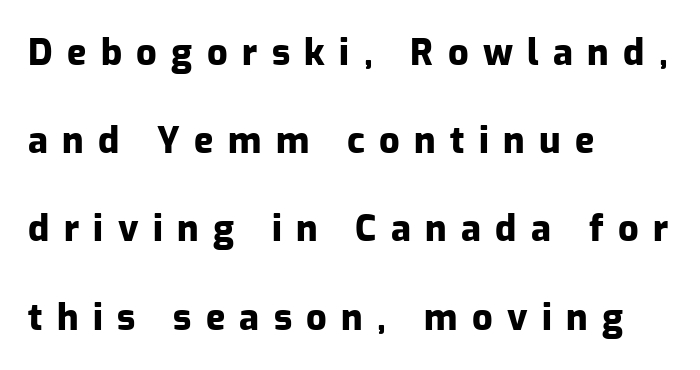
Words float on clear page, feet unadorned. Horizontally, the lines are justified to the leading edge only. The type family on display is of the sans-serif kind. The face used here is proportionally spaced, like ordinary book or web type.
